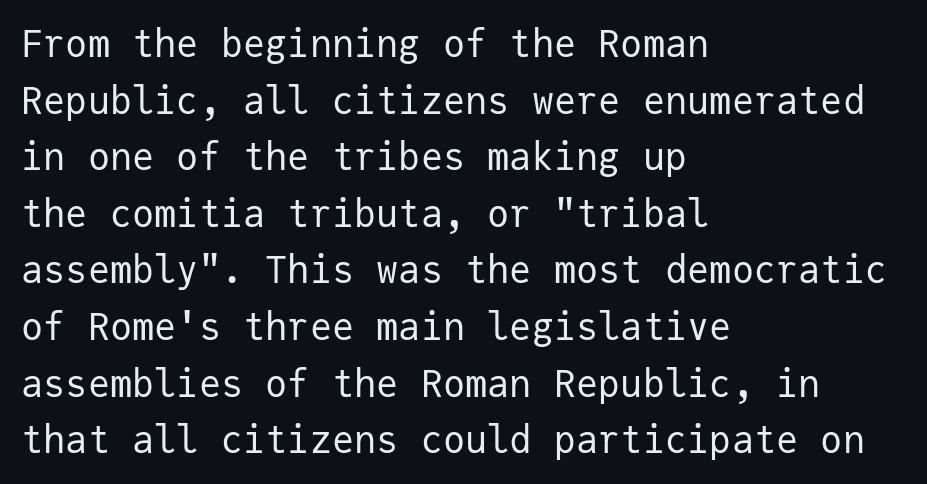
The typeface has the unassuming heft of standard copy or less. Each row of text sits above clean, open space. It's the straight-up-and-down kind of type. These lines are rendered in a fixed-pitch font.
